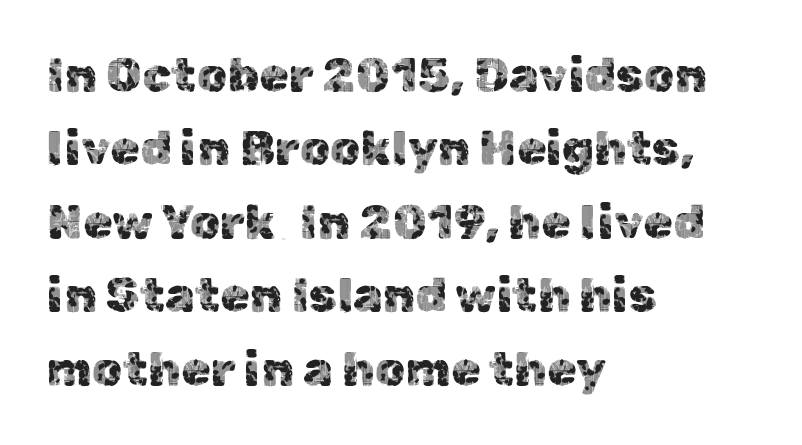
Where is the straight margin? On the left. These lines are composed in type without serifs. One glance says typical: line gaps are just what's usual. Designer's note — italics off, roman on. Each letter keeps its own natural width here, so spacing adapts to shape. A bare baseline throughout the passage.
